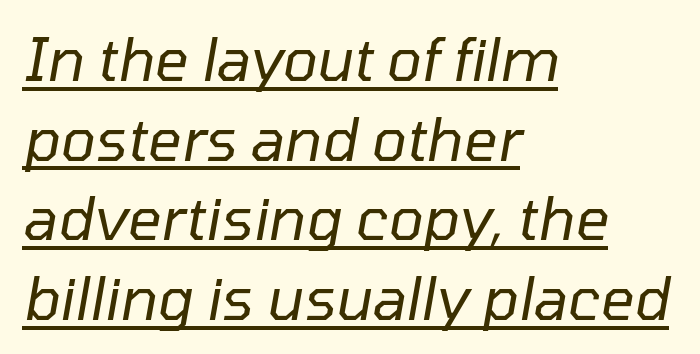
The image shows 59 px regular-weight type, italic (leaning right); set left-aligned, normal line spacing (1.35x), normal letter spacing, underlined; low stroke contrast and a medium x-height.
